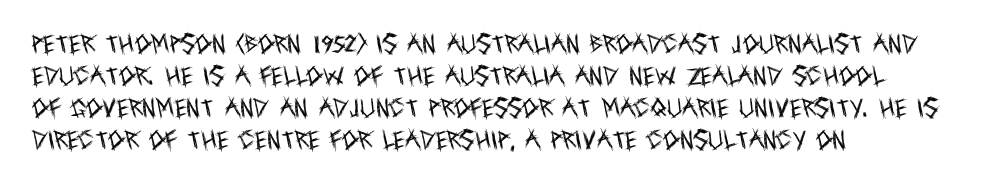
The image shows 21 px text type, upright; set left-aligned, normal line spacing (1.52x), normal letter spacing, not underlined.
